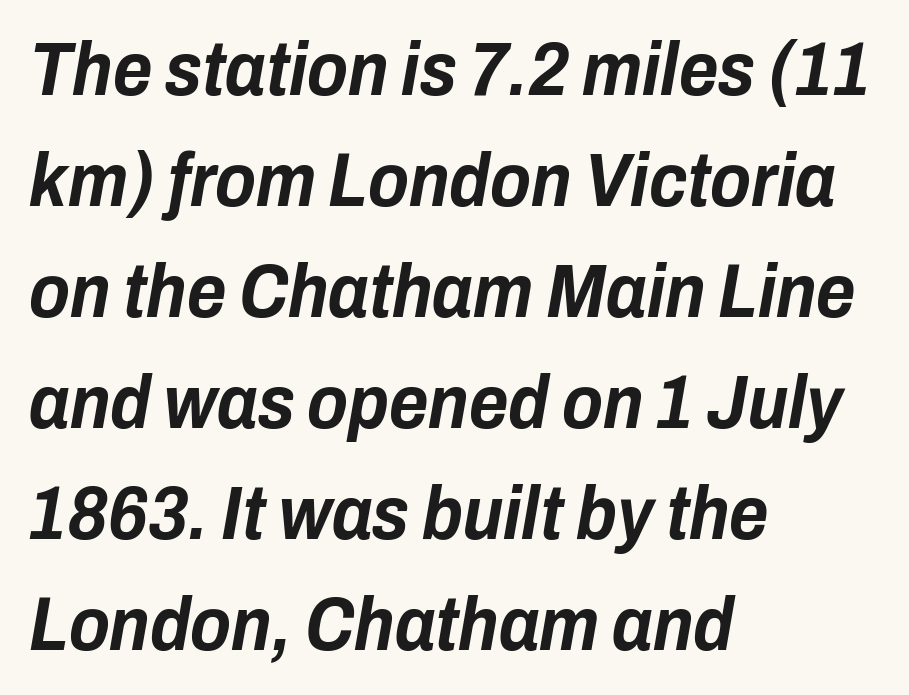
Q: Is the text bold? A: Yes.
Q: Is the text italic (slanted)? A: Yes, it leans right by about 10 degrees.
Q: Is the text underlined? A: No.
Q: How is the paragraph aligned? A: Left-aligned.
Q: Is the spacing between letters normal or unusually wide? A: Normal.
Q: Is the spacing between lines tight, normal or loose? A: Normal.
Q: Width (condensed, normal, or wide)? A: Condensed.
Q: Stroke contrast? A: Low.
Q: x-height? A: Medium.
Q: Monospaced? A: No.
